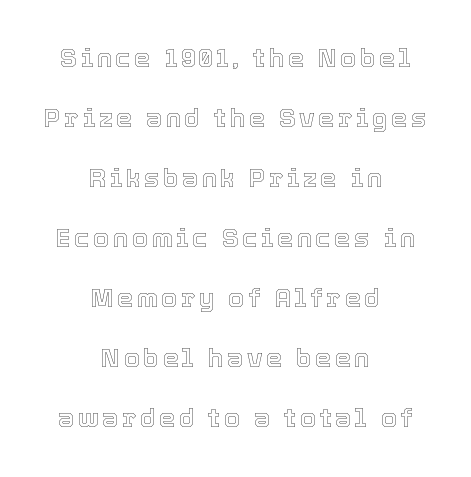
The image shows 26 px text type, upright; set centered, loose line spacing (2.31x), not underlined.
